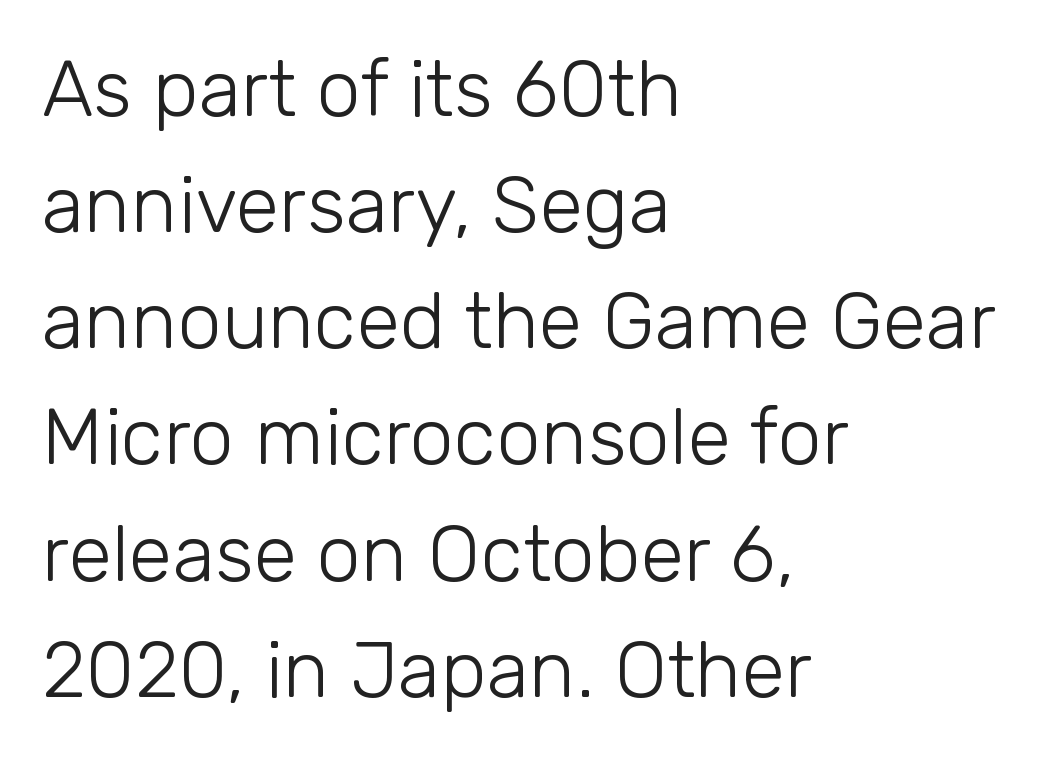
Q: Is the text bold? A: No.
Q: Is the text italic (slanted)? A: No, it is upright.
Q: Is the typeface a serif or a sans-serif typeface? A: Sans-serif.
Q: Is the text underlined? A: No.
Q: How is the paragraph aligned? A: Left-aligned.
Q: Is the spacing between letters normal or unusually wide? A: Normal.
Q: Is the spacing between lines tight, normal or loose? A: Normal.
Q: Width (condensed, normal, or wide)? A: Normal.
Q: Stroke contrast? A: Low.
Q: x-height? A: Medium.
Q: Monospaced? A: No.
